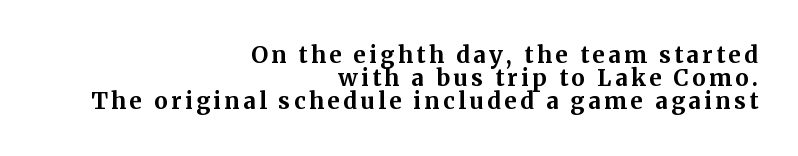
The space between consecutive lines is stingy. All the whitespace from short lines collects on the left. Nope, not italic — everything's standing straight. In terms of weight, the rendering is a true, heavy bold.
